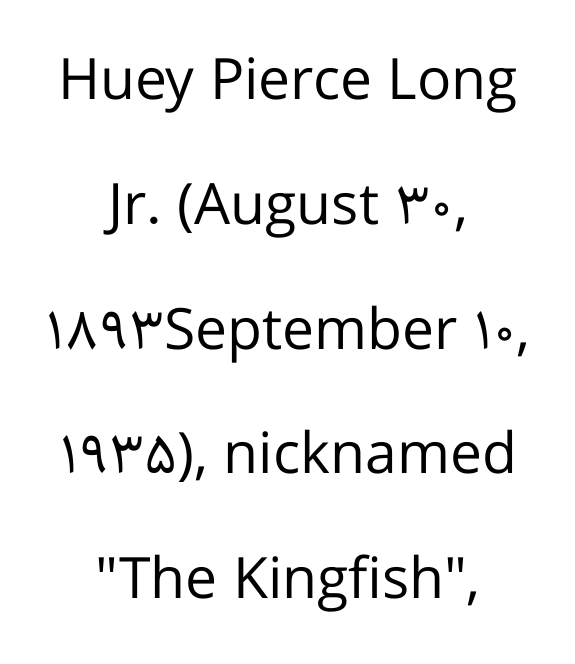
{"serif": "no", "italic": "no", "bold": "no", "weight": "regular", "width": "normal", "stroke_contrast": "low", "x_height": "medium", "monospaced": "no", "underline": "no", "align": "center", "line_spacing": "loose", "line_spacing_ratio": 2.19, "letter_spacing": "normal", "letter_spacing_em": 0.0, "glyph_px": 57}
